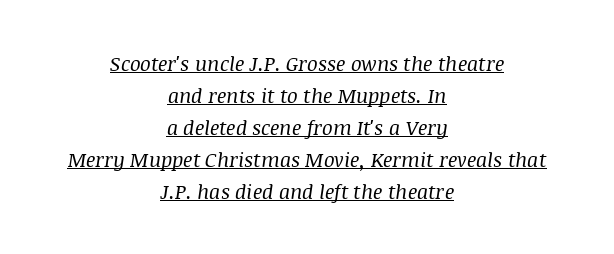
The image shows 20 px text type, italic (leaning right); set centered, normal line spacing (1.6x), normal letter spacing, underlined.
